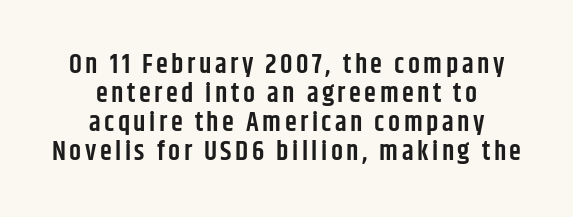
Q: Is the text bold? A: Semi-bold.
Q: Is the text italic (slanted)? A: No, it is upright.
Q: Is the text underlined? A: No.
Q: How is the paragraph aligned? A: Centered.
Q: Is the spacing between lines tight, normal or loose? A: Tight.
